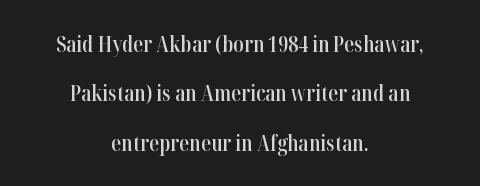
The image shows 22 px text type, upright; set centered, loose line spacing (2.25x), normal letter spacing, not underlined.
